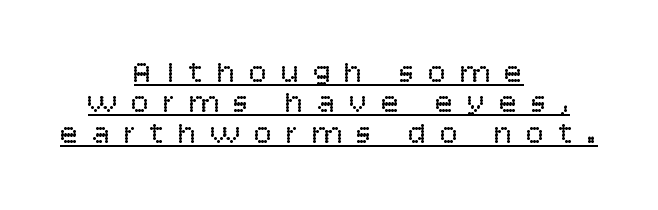
The image shows 31 px regular-weight sans-serif type, upright; set centered, tight line spacing (0.98x), unusually wide letter spacing (+0.43 em), underlined; low stroke contrast and a large x-height.
